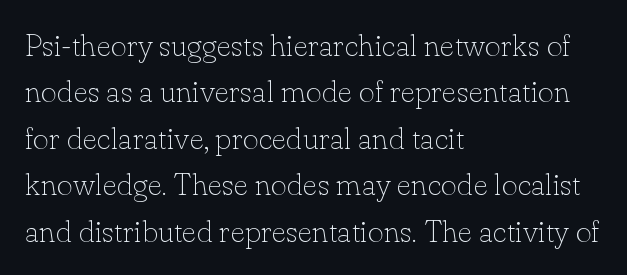
{"serif": "yes", "italic": "no", "bold": "no", "weight": "thin", "width": "normal", "stroke_contrast": "low", "x_height": "small", "monospaced": "no", "underline": "no", "align": "left", "line_spacing": "normal", "line_spacing_ratio": 1.5, "letter_spacing": "normal", "letter_spacing_em": 0.0, "glyph_px": 31}
